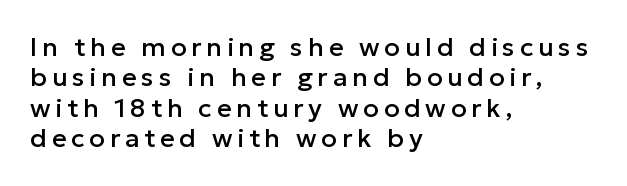
Q: Is the text italic (slanted)? A: No, it is upright.
Q: Is the text underlined? A: No.
Q: How is the paragraph aligned? A: Left-aligned.
